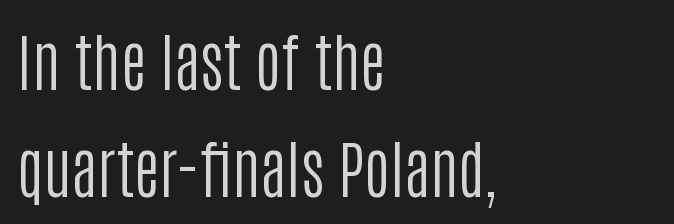
{"serif": "no", "italic": "no", "bold": "no", "weight": "regular", "width": "condensed", "stroke_contrast": "low", "x_height": "large", "monospaced": "no", "underline": "no", "align": "left", "line_spacing": "normal", "line_spacing_ratio": 1.7, "letter_spacing": "normal", "letter_spacing_em": 0.0, "glyph_px": 63}
